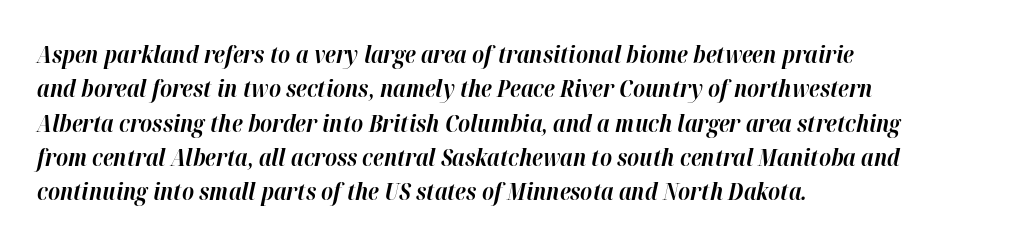
Lines of text with bare space underneath. The lines are quadded left. The rendering uses a moderate line-height, typical for paragraphs. Is the type slanted? Yes — the strokes lean at a clear angle. Tracking value appears to be zero — textbook default spacing. The sample has been set heavy, in full bold.
